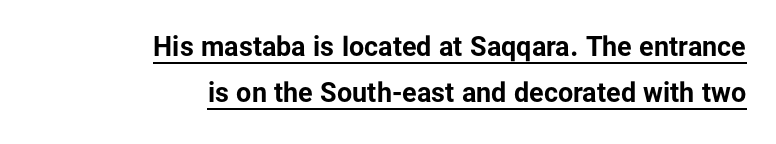
Glyph-to-glyph distance matches everyday printed text. These lines are set flush right with a ragged left edge. Glance below the letters and you will spot a drawn line. Heavy-handed strokes throughout: this text is bold. The type sits square on the baseline with zero lean. Each new line begins a customary step beneath the previous one.
